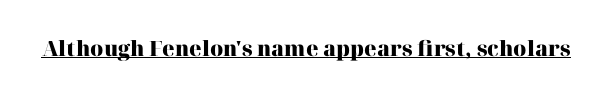
Q: Is the text bold? A: Yes.
Q: Is the text italic (slanted)? A: No, it is upright.
Q: Is the text underlined? A: Yes.
Q: Is the spacing between letters normal or unusually wide? A: Normal.
